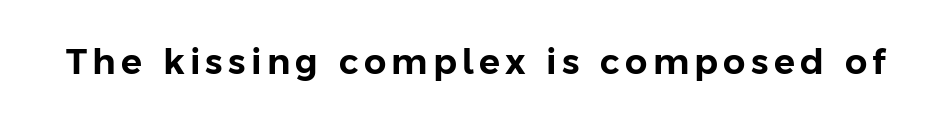
Q: Is the text italic (slanted)? A: No, it is upright.
Q: Is the typeface a serif or a sans-serif typeface? A: Sans-serif.
Q: Is the text underlined? A: No.
Q: Width (condensed, normal, or wide)? A: Normal.
Q: Stroke contrast? A: Low.
Q: x-height? A: Medium.
Q: Monospaced? A: No.
